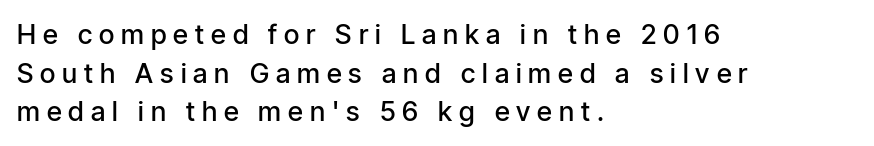
{"italic": "no", "bold": "semi", "underline": "no", "align": "left", "line_spacing": "normal", "line_spacing_ratio": 1.43, "letter_spacing": "wide", "letter_spacing_em": 0.26, "glyph_px": 27}
